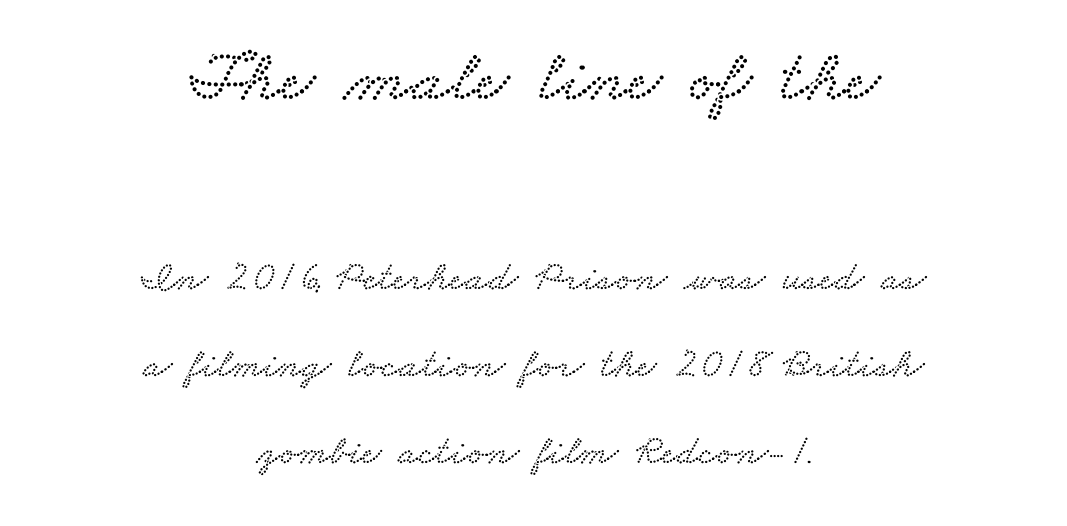
The image shows 74 px wide serif type; set centered, loose line spacing (2.07x), normal letter spacing, not underlined; the first (top) block is 1.76x larger; low stroke contrast and a small x-height.
